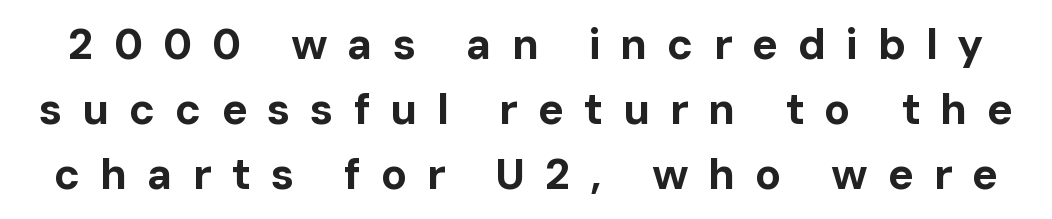
Style check: upright. Spacing verdict: proportional, widths tailored to each character. The rendering uses a moderate line-height, typical for paragraphs. Each letter's strokes conclude bluntly, with no projecting serifs.
